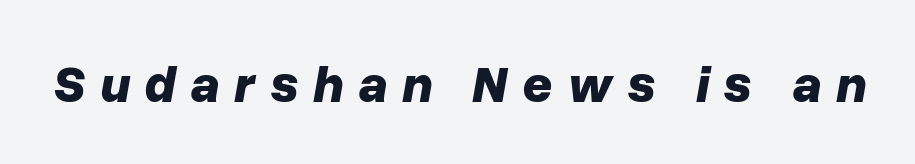
Typographic density is high because the face is bold. The line texture is sparse and dotted thanks to wide tracking. Slant detected: the letters are inclined. Underline: absent. Here the designer chose a conventional face with non-uniform glyph widths.
